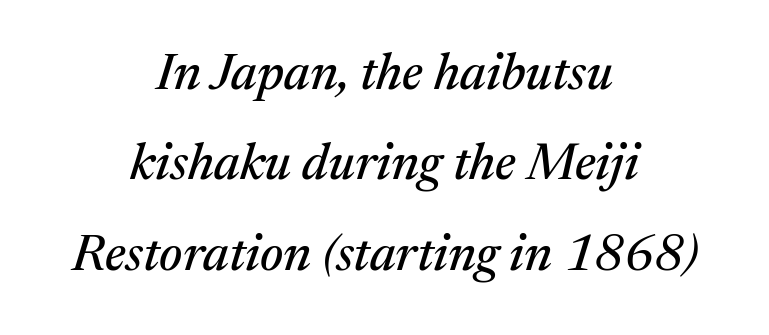
In CSS terms this would be text-align: center. Default kerning and tracking; the words read as compact shapes. Is the type slanted? Yes — the strokes lean at a clear angle. Unlike a clean sans, this face finishes its strokes with serifs. The baseline area is clear.
